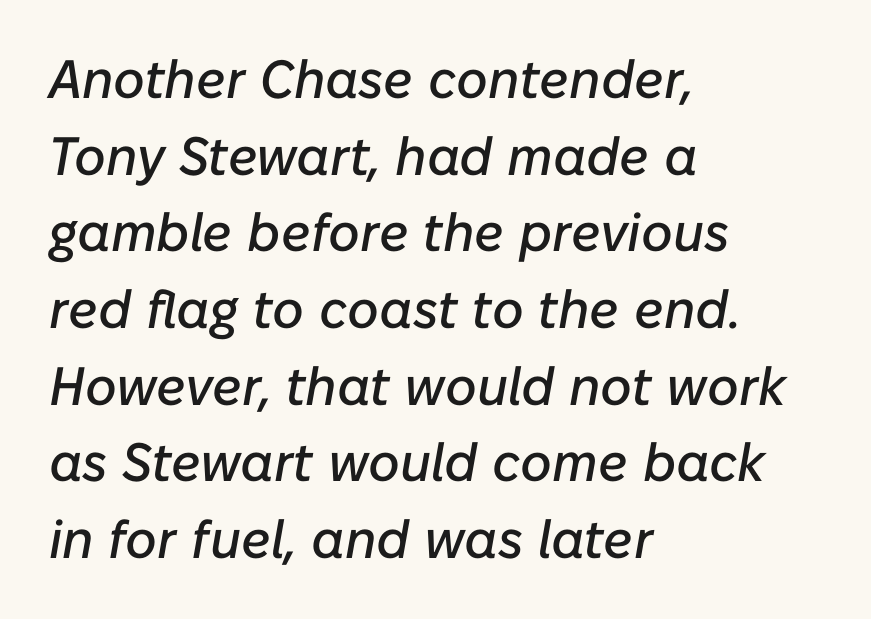
The image shows 54 px text type, italic (leaning right); set left-aligned, normal line spacing (1.42x), normal letter spacing, not underlined; low stroke contrast and a medium x-height.
